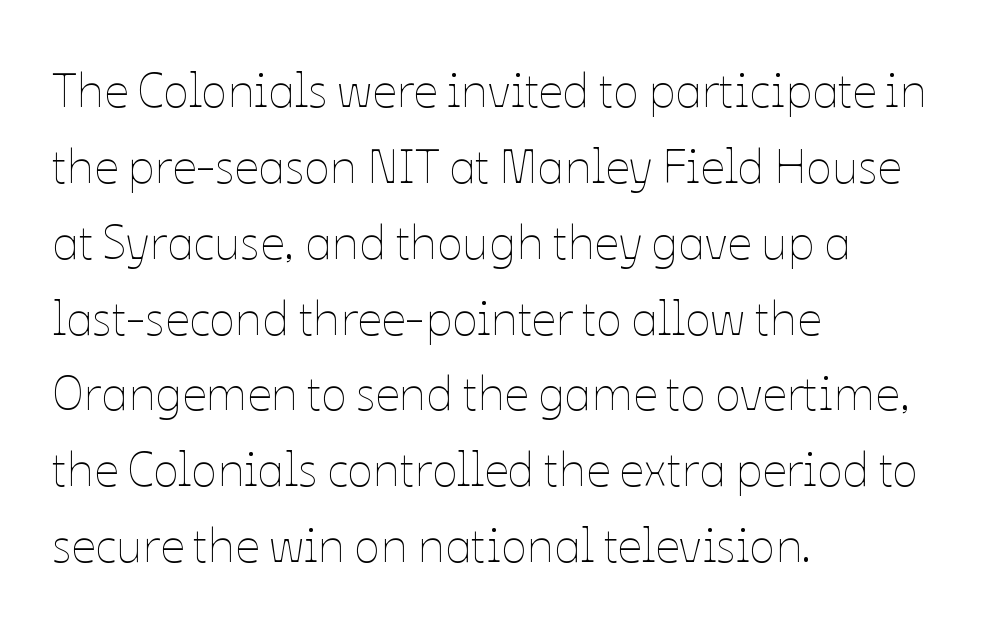
{"italic": "no", "bold": "no", "weight": "thin", "width": "normal", "stroke_contrast": "low", "x_height": "medium", "monospaced": "no", "underline": "no", "align": "left", "line_spacing": "normal", "line_spacing_ratio": 1.58, "letter_spacing": "normal", "letter_spacing_em": 0.0, "glyph_px": 48}
